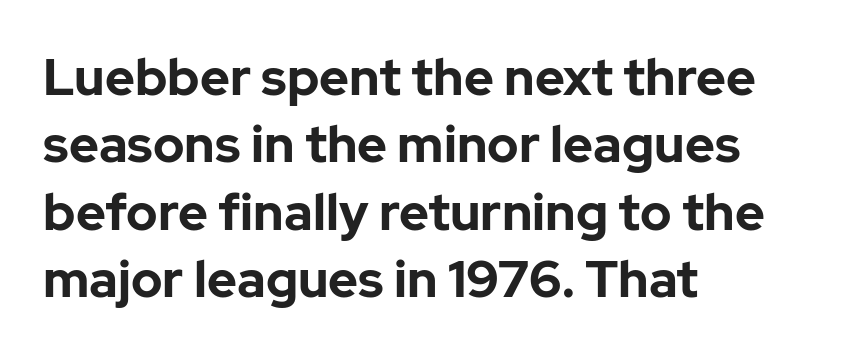
The image shows 51 px bold sans-serif type, upright; set left-aligned, normal line spacing (1.32x), normal letter spacing, not underlined; low stroke contrast and a medium x-height.
